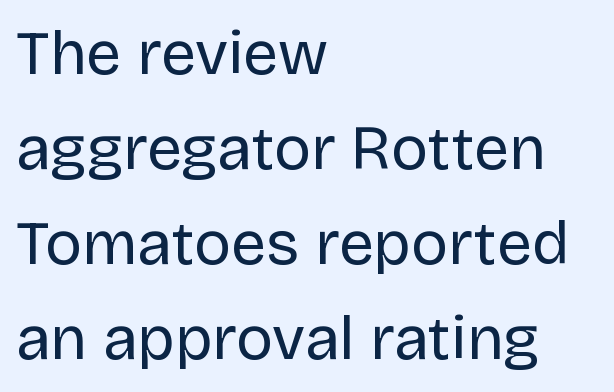
The image shows 62 px regular-weight sans-serif type, upright; set left-aligned, normal line spacing (1.53x), normal letter spacing, not underlined; low stroke contrast and a large x-height.
